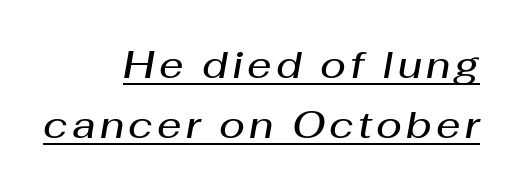
Q: Is the text bold? A: Semi-bold.
Q: Is the text italic (slanted)? A: Yes, it leans right by about 10 degrees.
Q: Is the text underlined? A: Yes.
Q: How is the paragraph aligned? A: Right-aligned.
Q: Is the spacing between lines tight, normal or loose? A: Normal.
Q: Width (condensed, normal, or wide)? A: Normal.
Q: Stroke contrast? A: Medium.
Q: x-height? A: Medium.
Q: Monospaced? A: No.
